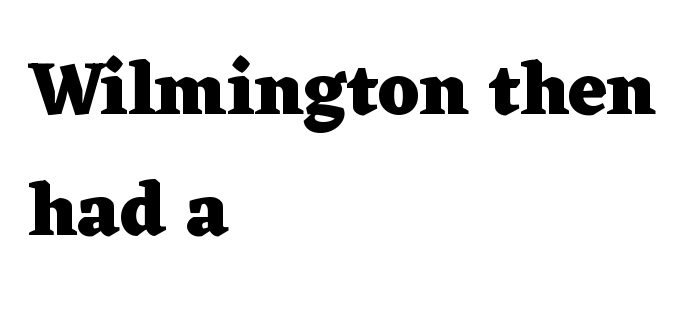
{"serif": "yes", "italic": "no", "bold": "yes", "weight": "heavy", "width": "wide", "stroke_contrast": "low", "x_height": "medium", "monospaced": "no", "underline": "no", "align": "left", "line_spacing": "normal", "line_spacing_ratio": 1.61, "letter_spacing": "normal", "letter_spacing_em": 0.0, "glyph_px": 75}
